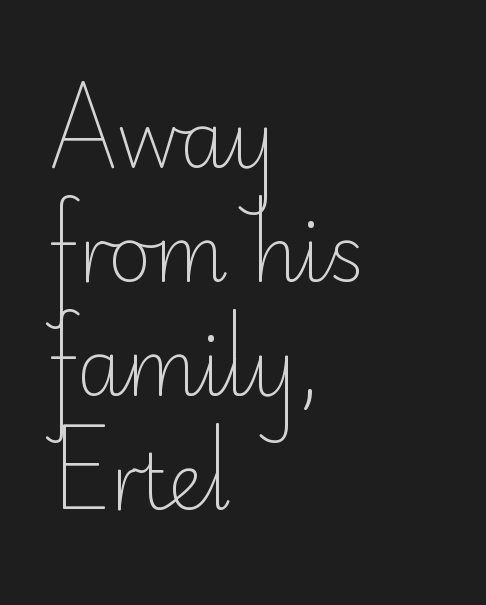
{"serif": "no", "italic": "no", "bold": "no", "weight": "light", "width": "normal", "stroke_contrast": "low", "x_height": "small", "monospaced": "no", "underline": "no", "align": "left", "line_spacing": "normal", "line_spacing_ratio": 1.5, "letter_spacing": "normal", "letter_spacing_em": 0.0, "glyph_px": 76}
